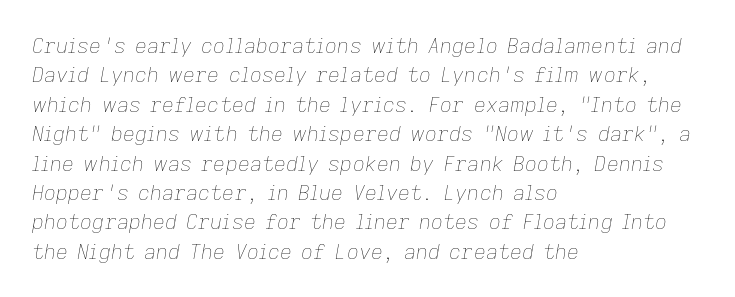
Q: Is the text bold? A: No.
Q: Is the text italic (slanted)? A: Yes, it leans right by about 9 degrees.
Q: Is the text underlined? A: No.
Q: How is the paragraph aligned? A: Left-aligned.
Q: Is the spacing between letters normal or unusually wide? A: Normal.
Q: Is the spacing between lines tight, normal or loose? A: Normal.
